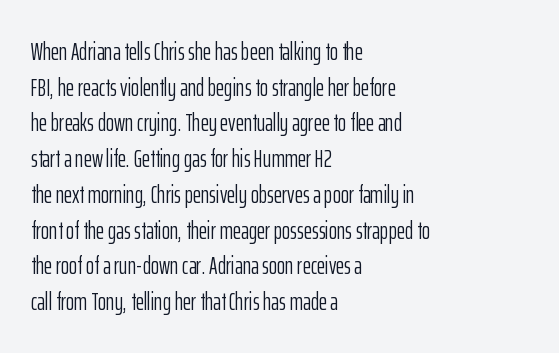
{"italic": "no", "bold": "no", "underline": "no", "align": "left", "line_spacing": "normal", "line_spacing_ratio": 1.43, "letter_spacing": "normal", "letter_spacing_em": 0.0, "glyph_px": 25}
